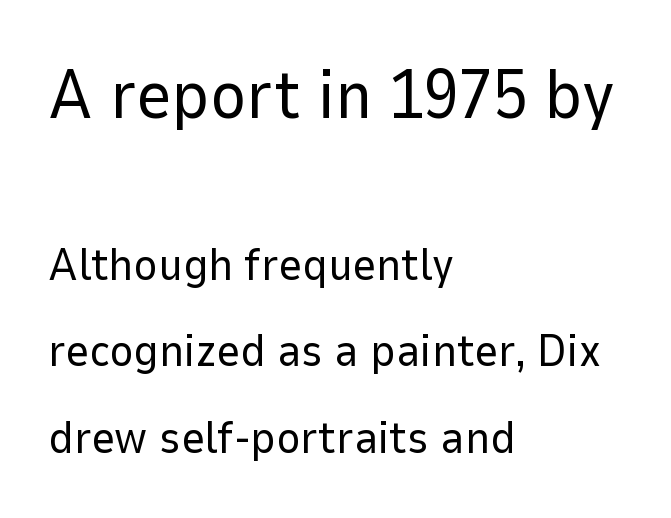
The image shows 69 px regular-weight sans-serif type, upright; set left-aligned, line spacing 1.88x, normal letter spacing, not underlined; the first (top) block is 1.5x larger; low stroke contrast and a medium x-height.
